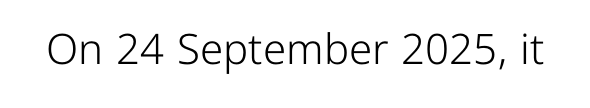
{"serif": "no", "italic": "no", "bold": "no", "weight": "light", "width": "normal", "stroke_contrast": "low", "x_height": "medium", "monospaced": "no", "underline": "no", "letter_spacing": "normal", "letter_spacing_em": 0.0, "glyph_px": 42}
